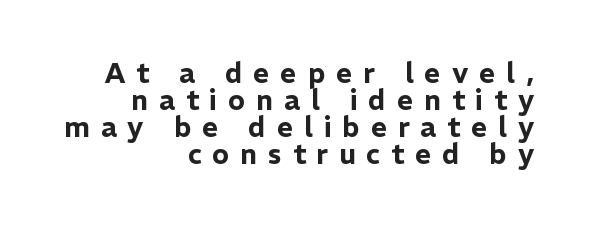
Q: Is the text italic (slanted)? A: No, it is upright.
Q: Is the typeface a serif or a sans-serif typeface? A: Sans-serif.
Q: Is the text underlined? A: No.
Q: How is the paragraph aligned? A: Right-aligned.
Q: Is the spacing between letters normal or unusually wide? A: Unusually wide.
Q: Is the spacing between lines tight, normal or loose? A: Tight.
Q: Width (condensed, normal, or wide)? A: Normal.
Q: Stroke contrast? A: Low.
Q: x-height? A: Medium.
Q: Monospaced? A: No.
